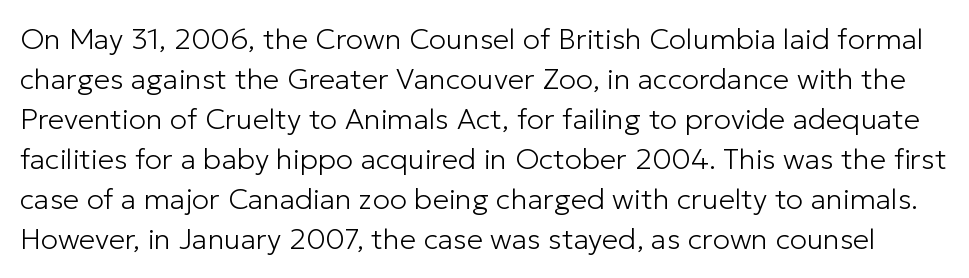
The image shows 29 px light sans-serif type, upright; set normal line spacing (1.38x), normal letter spacing, not underlined; low stroke contrast and a medium x-height.
